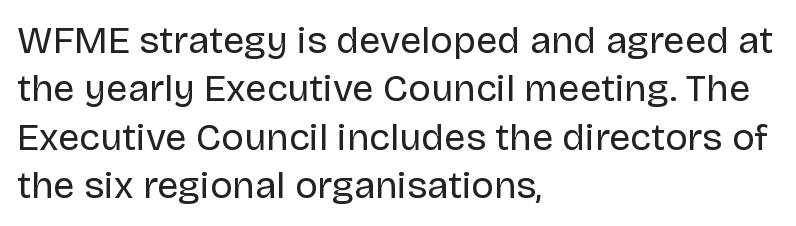
{"serif": "no", "italic": "no", "bold": "no", "weight": "regular", "width": "normal", "stroke_contrast": "low", "x_height": "large", "monospaced": "no", "underline": "no", "align": "left", "line_spacing": "normal", "line_spacing_ratio": 1.27, "letter_spacing": "normal", "letter_spacing_em": 0.0, "glyph_px": 38}
